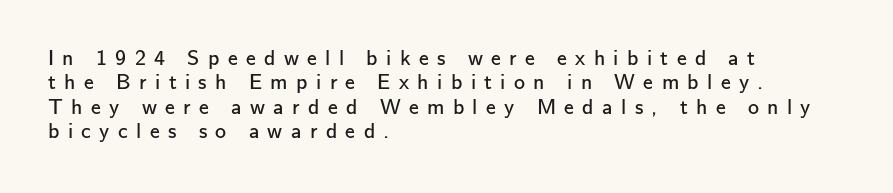
The image shows 22 px text type, upright; set left-aligned, tight line spacing (1.11x), unusually wide letter spacing (+0.38 em), not underlined.
